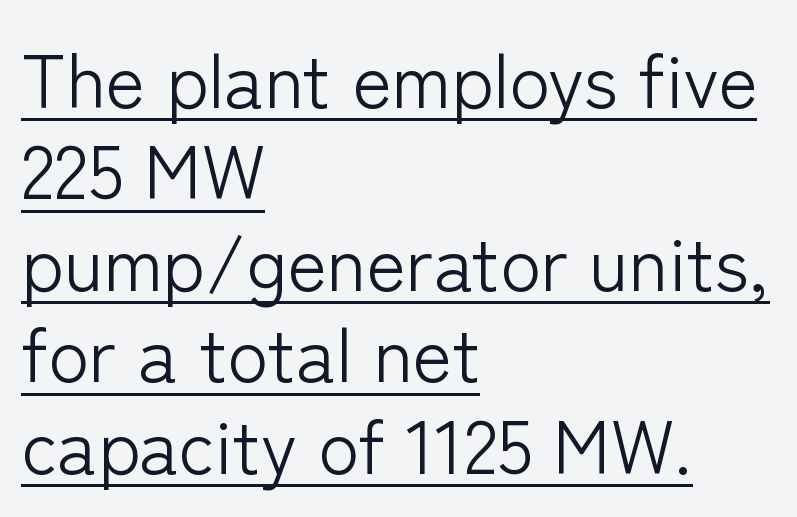
The line texture is even and compact thanks to regular tracking. Characters remain perfectly vertical along every line. Stroke thickness stays within the range of a standard reading face or lighter. This sample uses a sans-serif face. Varying glyph widths throughout — classic text-font behaviour. These characters rest on top of a visible drawn line.
